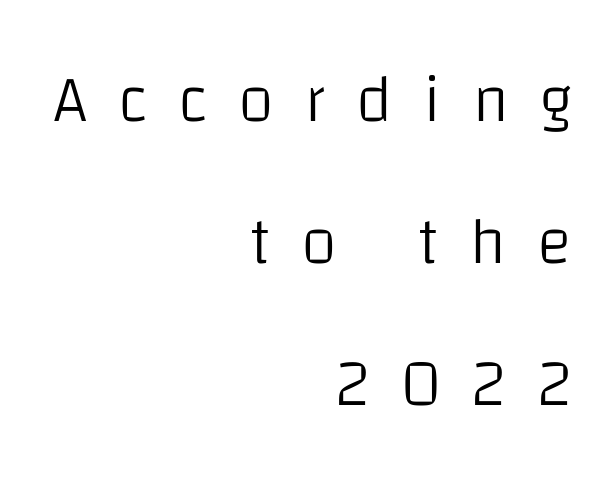
The image shows 66 px light sans-serif type, upright; set right-aligned, loose line spacing (2.15x), unusually wide letter spacing (+0.46 em), not underlined; low stroke contrast and a large x-height.
